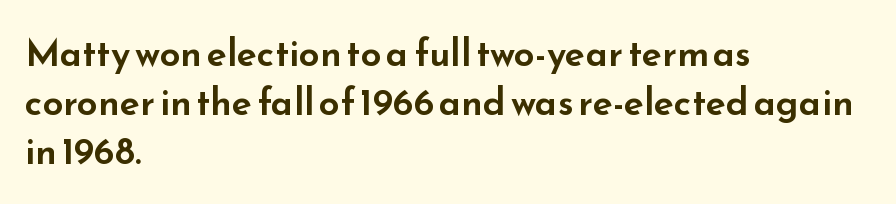
{"serif": "no", "italic": "no", "width": "wide", "stroke_contrast": "low", "x_height": "small", "monospaced": "no", "underline": "no", "align": "left", "line_spacing": "normal", "line_spacing_ratio": 1.32, "letter_spacing": "normal", "letter_spacing_em": 0.0, "glyph_px": 37}
